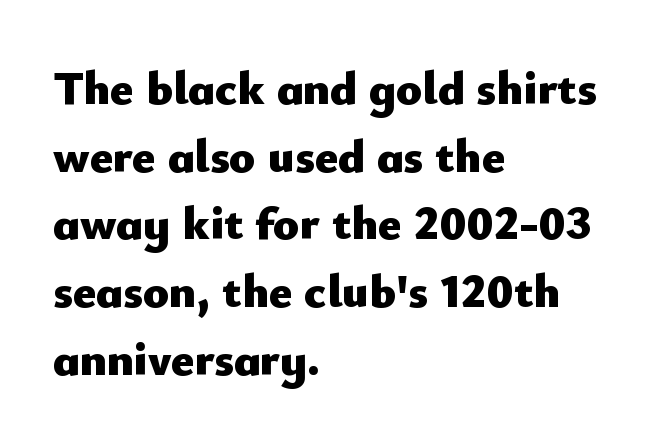
{"serif": "no", "italic": "no", "bold": "yes", "weight": "heavy", "width": "normal", "stroke_contrast": "low", "x_height": "small", "monospaced": "no", "underline": "no", "align": "left", "line_spacing": "normal", "line_spacing_ratio": 1.41, "letter_spacing": "normal", "letter_spacing_em": 0.0, "glyph_px": 48}
